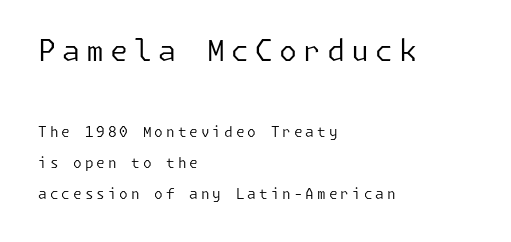
{"serif": "no", "italic": "no", "bold": "no", "weight": "regular", "width": "normal", "stroke_contrast": "low", "x_height": "medium", "underline": "no", "align": "left", "line_spacing": "loose", "line_spacing_ratio": 2.23, "letter_spacing": "wide", "letter_spacing_em": 0.21, "larger_block": "first", "size_ratio": 2.07, "glyph_px": 29}
